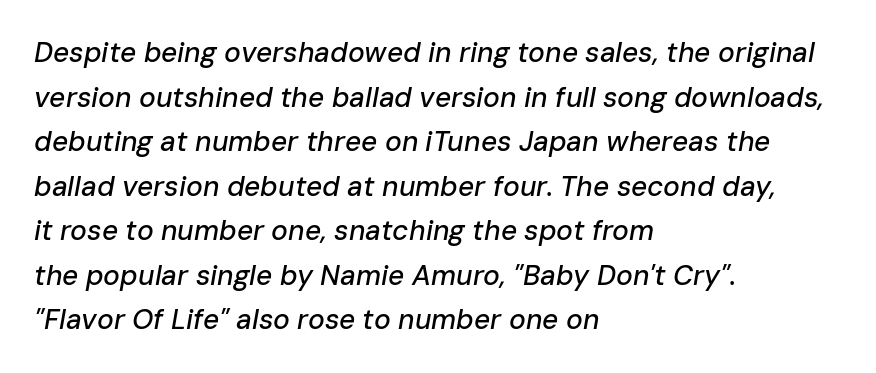
The image shows 28 px text type, italic (leaning right); set left-aligned, normal line spacing (1.59x), normal letter spacing, not underlined; low stroke contrast and a medium x-height.
